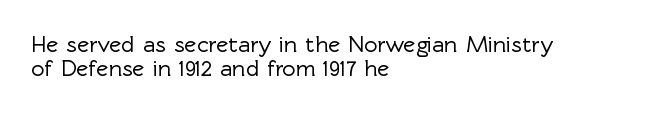
{"italic": "no", "underline": "no", "align": "left", "line_spacing": "tight", "line_spacing_ratio": 1.03, "letter_spacing": "normal", "letter_spacing_em": 0.0, "glyph_px": 23}
